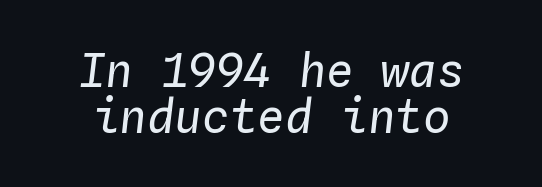
{"italic": "yes", "lean": "right", "slant_degrees": 4, "bold": "no", "weight": "regular", "width": "normal", "stroke_contrast": "low", "x_height": "medium", "monospaced": "yes", "underline": "no", "align": "center", "line_spacing": "tight", "line_spacing_ratio": 1.01, "letter_spacing": "normal", "letter_spacing_em": 0.0, "glyph_px": 46}
